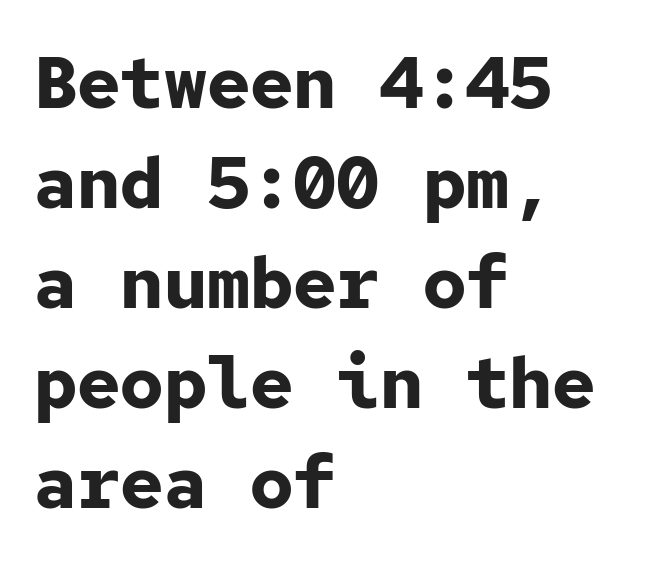
{"serif": "no", "italic": "no", "bold": "yes", "weight": "bold", "width": "normal", "stroke_contrast": "low", "x_height": "medium", "monospaced": "yes", "underline": "no", "align": "left", "line_spacing": "normal", "line_spacing_ratio": 1.39, "letter_spacing": "normal", "letter_spacing_em": 0.0, "glyph_px": 72}
